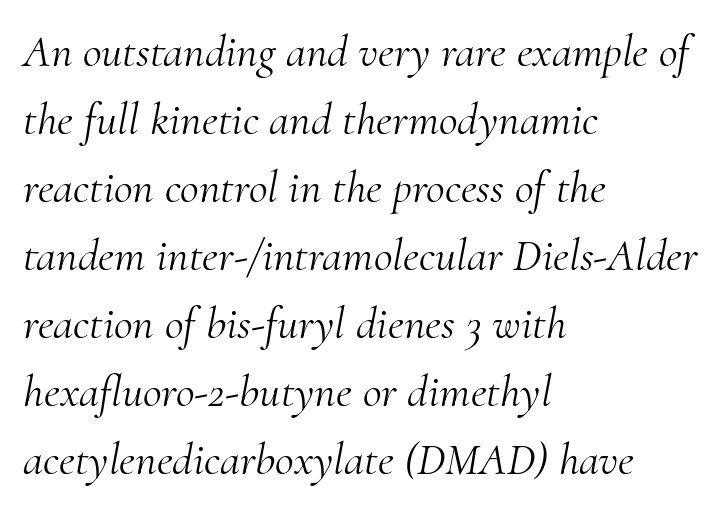
Which margin do the lines hug? The left one — the right edge is uneven. Letterform terminals end in serifs throughout the passage. Glyph-to-glyph distance matches everyday printed text. Anything drawn beneath the words? Only blank space. The typography opts for an oblique posture over an upright one.
